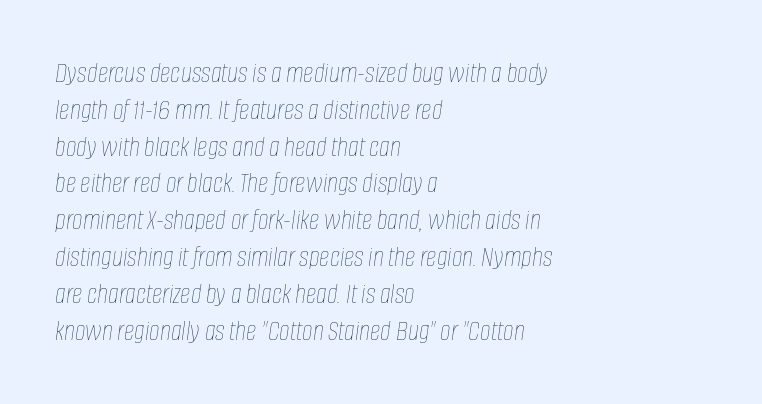
{"italic": "yes", "lean": "right", "slant_degrees": 8, "bold": "no", "weight": "thin", "width": "condensed", "stroke_contrast": "low", "x_height": "large", "monospaced": "no", "underline": "no", "align": "left", "line_spacing": "normal", "line_spacing_ratio": 1.27, "letter_spacing": "normal", "letter_spacing_em": 0.0, "glyph_px": 29}
